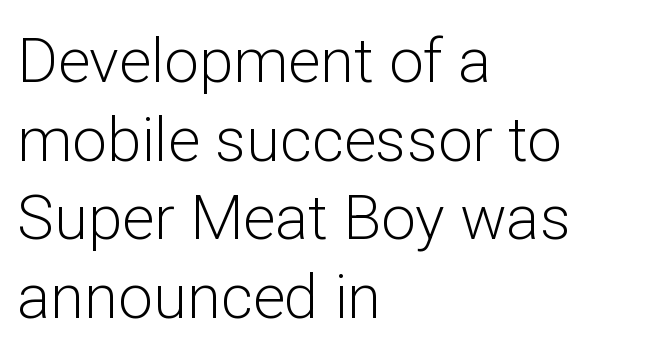
Q: Is the text bold? A: No.
Q: Is the text italic (slanted)? A: No, it is upright.
Q: Is the typeface a serif or a sans-serif typeface? A: Sans-serif.
Q: Is the text underlined? A: No.
Q: How is the paragraph aligned? A: Left-aligned.
Q: Is the spacing between letters normal or unusually wide? A: Normal.
Q: Is the spacing between lines tight, normal or loose? A: Normal.
Q: Width (condensed, normal, or wide)? A: Normal.
Q: Stroke contrast? A: Low.
Q: x-height? A: Medium.
Q: Monospaced? A: No.
